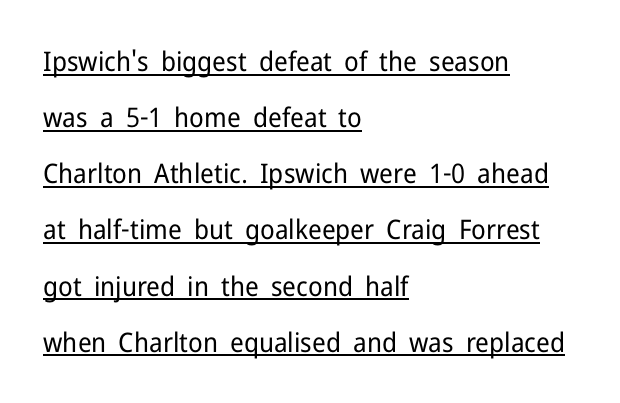
Q: Is the text bold? A: No.
Q: Is the text italic (slanted)? A: No, it is upright.
Q: Is the text underlined? A: Yes.
Q: How is the paragraph aligned? A: Left-aligned.
Q: Is the spacing between letters normal or unusually wide? A: Normal.
Q: Is the spacing between lines tight, normal or loose? A: Loose.
